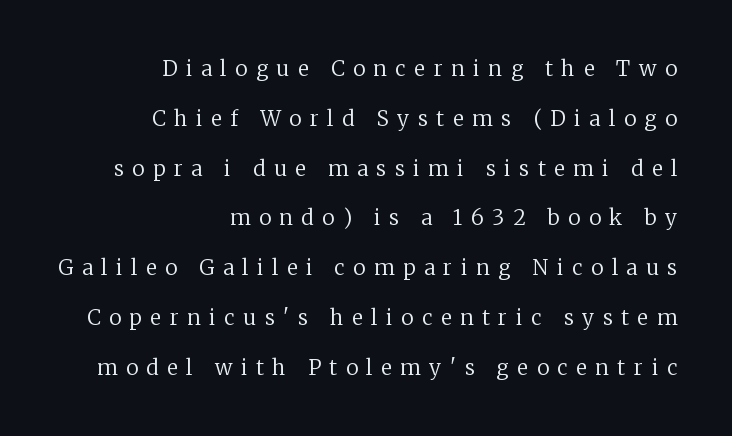
{"italic": "no", "bold": "no", "underline": "no", "align": "right", "line_spacing": "loose", "line_spacing_ratio": 2.37, "letter_spacing": "wide", "letter_spacing_em": 0.41, "glyph_px": 21}
